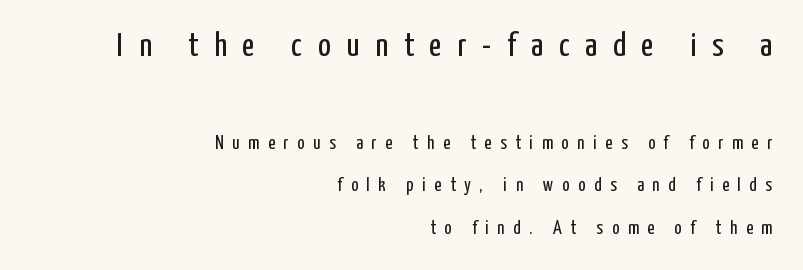
The image shows 34 px regular-weight, condensed sans-serif type, upright; set right-aligned, loose line spacing (2.25x), unusually wide letter spacing (+0.46 em), not underlined; the first (top) block is 1.79x larger; low stroke contrast and a medium x-height.
